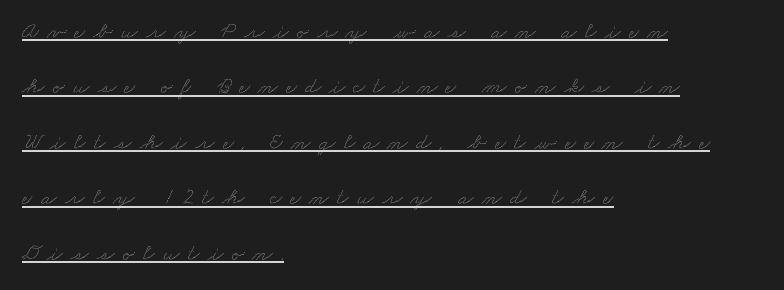
Notice the wide empty band between every row — that's loose leading. The text block is weighted toward the left margin, trailing off unevenly rightward. A typographer would call this underscored text. Tracking value appears strongly positive — letters spread wide.
